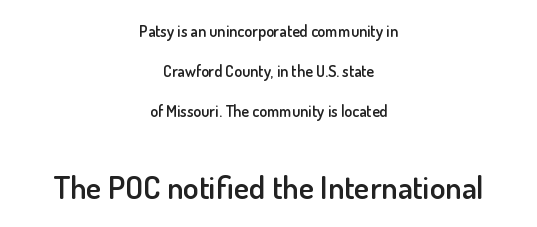
The image shows 32 px semibold sans-serif type, upright; set centered, loose line spacing (2.5x), normal letter spacing, not underlined; the second (bottom) block is 2.0x larger; low stroke contrast and a small x-height.
